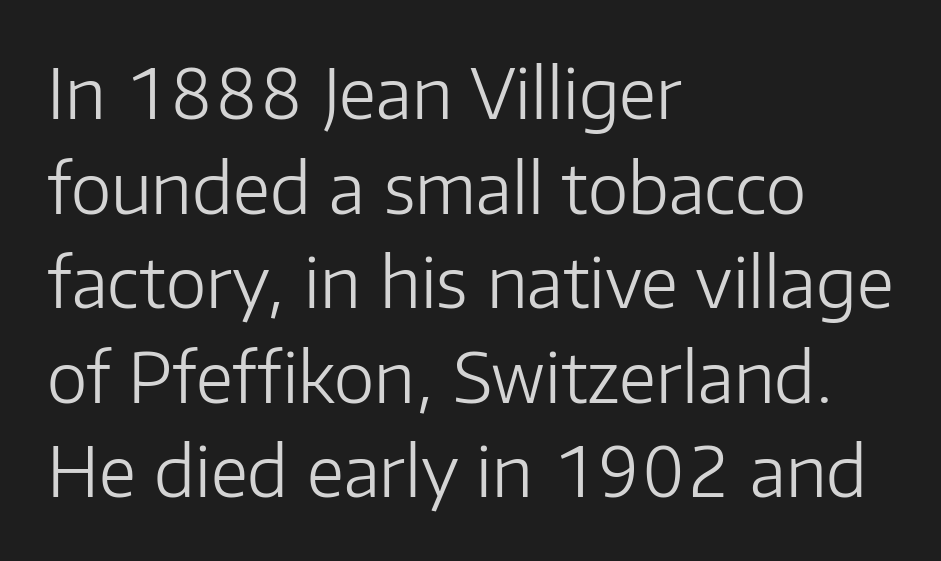
Character widths vary here, with narrow letters taking less room than wide ones. The passage shown is typeset with a sans-serif family. Vertically, the passage feels balanced, rows spaced as you'd expect. Leftover space on each line is placed entirely after the last word. Tracking value appears to be zero — textbook default spacing.
